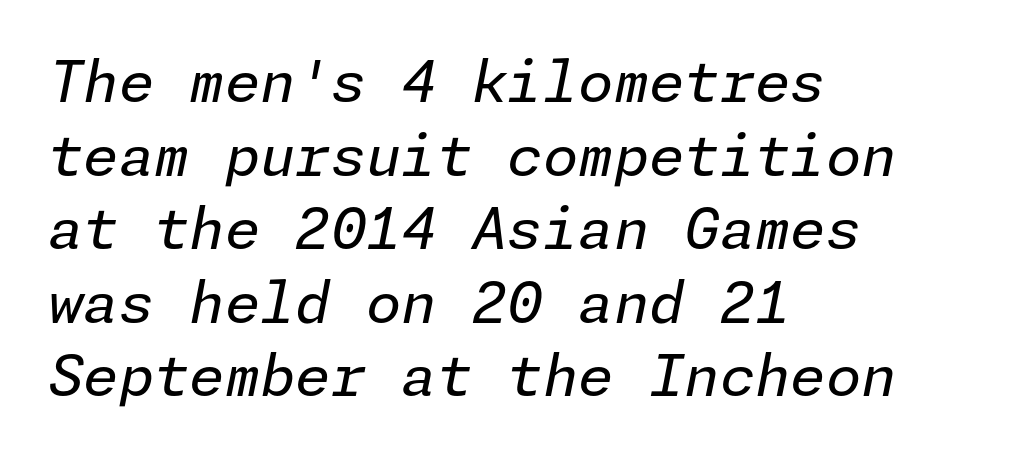
Weight: in the light-to-regular range. The rag falls on the right side of this text block. The string is rendered with underlining switched off. One glance says typical: line gaps are just what's usual.
